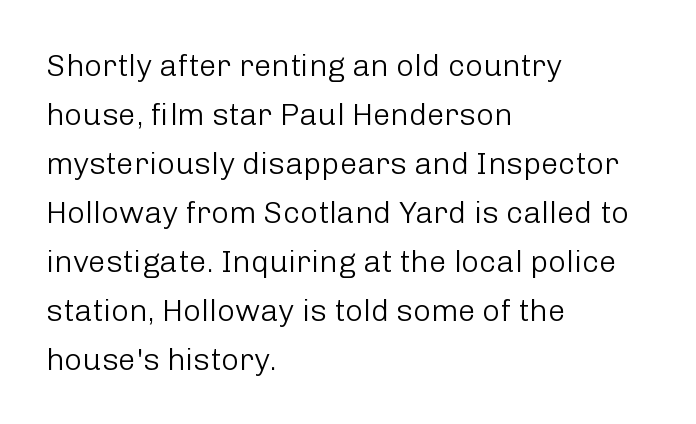
The text block is weighted toward the left margin, trailing off unevenly rightward. Baseline-to-baseline distance is the conventional proportion of letter height. In terms of posture, this sample is upright. Do the characters align in a grid? No, the font is proportional.
